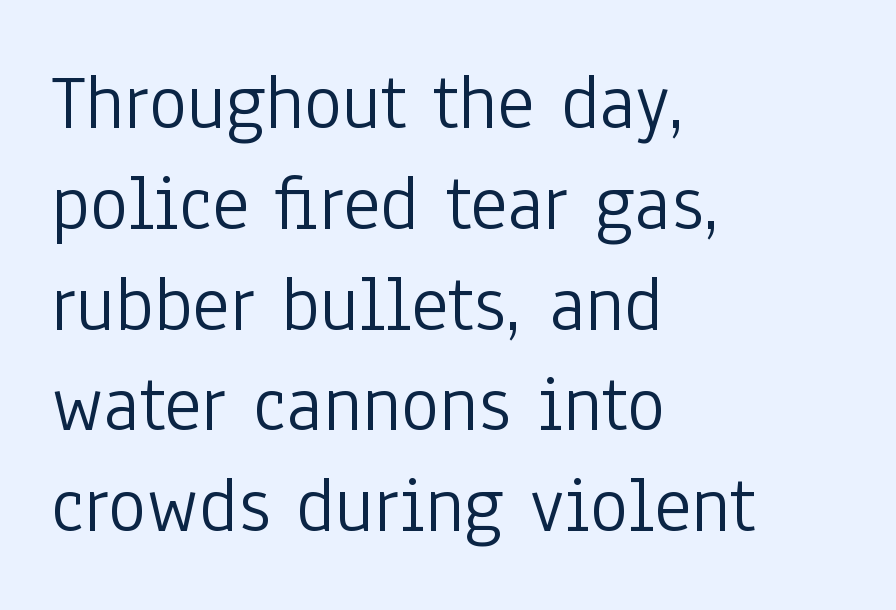
{"serif": "no", "italic": "no", "bold": "no", "weight": "light", "width": "condensed", "stroke_contrast": "low", "x_height": "medium", "monospaced": "no", "underline": "no", "align": "left", "line_spacing": "normal", "line_spacing_ratio": 1.26, "letter_spacing": "normal", "letter_spacing_em": 0.0, "glyph_px": 80}
